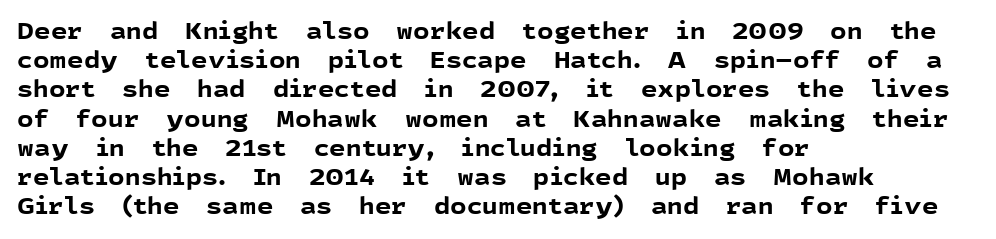
Is the block centered? No — it sits flush against the left margin. Strong, thick strokes mark this as bold type. Plain, unruled lines of type. Nothing unusual about the tracking: characters are spaced as the font intends. When letters stand straight like this, we call the style roman or upright. One glance says typical: line gaps are just what's usual.
